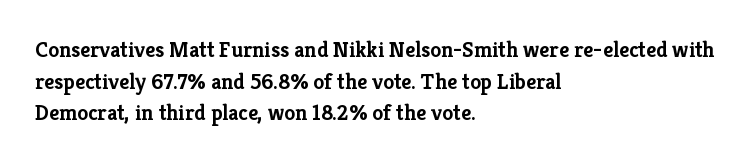
Q: Is the text bold? A: Yes.
Q: Is the text italic (slanted)? A: No, it is upright.
Q: Is the text underlined? A: No.
Q: How is the paragraph aligned? A: Left-aligned.
Q: Is the spacing between letters normal or unusually wide? A: Normal.
Q: Is the spacing between lines tight, normal or loose? A: Normal.
